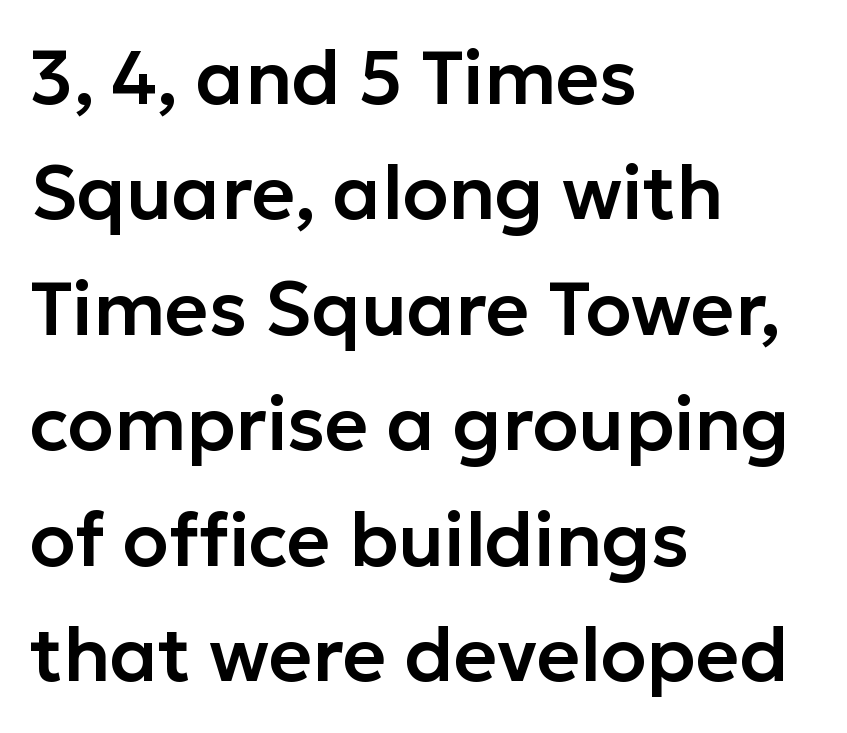
The vertical gap from one line to the next is medium. Letterform terminals end flat and unadorned throughout the passage. Tall strokes in this sample are plumb rather than angled. You could call the tracking neutral — neither tight nor loose.
